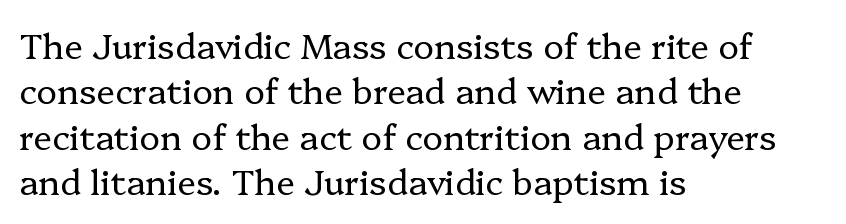
Q: Is the text bold? A: No.
Q: Is the text italic (slanted)? A: No, it is upright.
Q: Is the typeface a serif or a sans-serif typeface? A: Serif.
Q: Is the text underlined? A: No.
Q: How is the paragraph aligned? A: Left-aligned.
Q: Is the spacing between letters normal or unusually wide? A: Normal.
Q: Is the spacing between lines tight, normal or loose? A: Normal.
Q: Width (condensed, normal, or wide)? A: Normal.
Q: Stroke contrast? A: Low.
Q: x-height? A: Medium.
Q: Monospaced? A: No.
